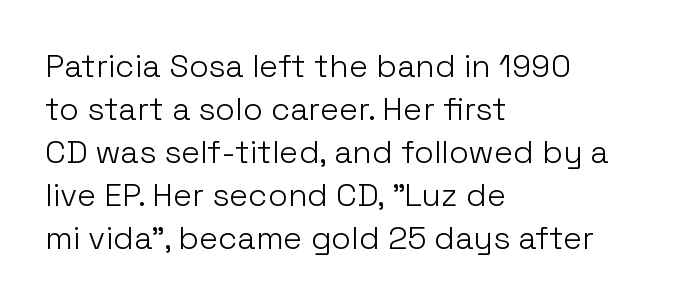
Q: Is the text bold? A: No.
Q: Is the text italic (slanted)? A: No, it is upright.
Q: Is the typeface a serif or a sans-serif typeface? A: Sans-serif.
Q: Is the text underlined? A: No.
Q: How is the paragraph aligned? A: Left-aligned.
Q: Is the spacing between letters normal or unusually wide? A: Normal.
Q: Is the spacing between lines tight, normal or loose? A: Normal.
Q: Width (condensed, normal, or wide)? A: Normal.
Q: Stroke contrast? A: Low.
Q: x-height? A: Medium.
Q: Monospaced? A: No.
